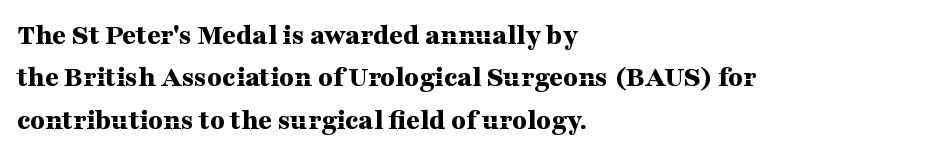
Just letters on the line, the space beneath them empty. Heavy-handed strokes throughout: this text is bold. The passage shown is typed in a proportional face where columns would drift. This sample uses an upright cut, with every glyph sitting square on the baseline. The rag falls on the right side of this text block.
